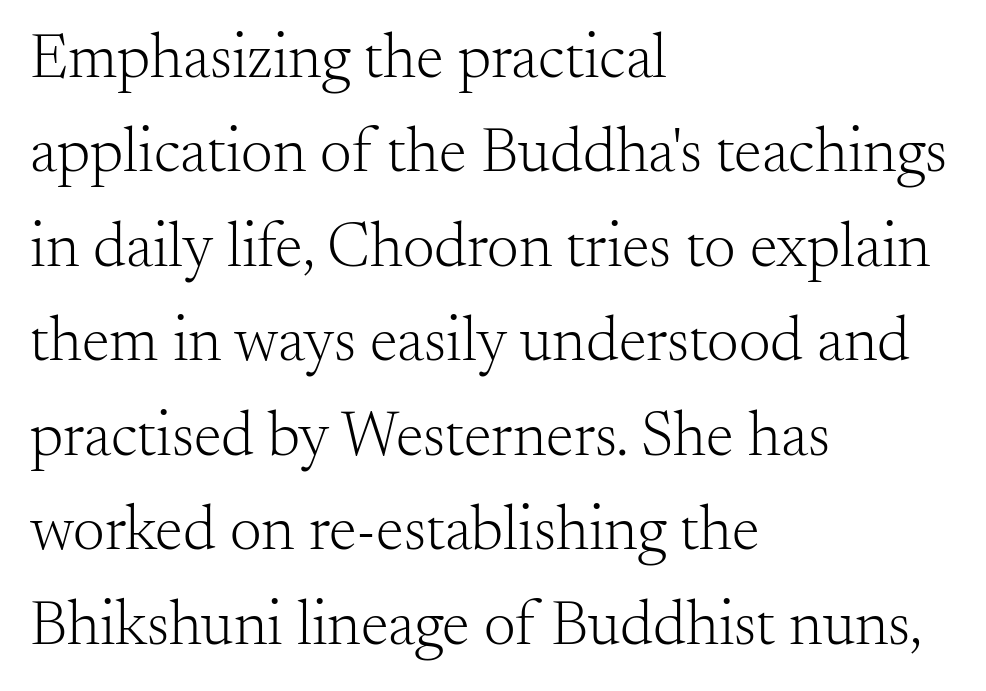
Q: Is the text bold? A: No.
Q: Is the text italic (slanted)? A: No, it is upright.
Q: Is the typeface a serif or a sans-serif typeface? A: Serif.
Q: Is the text underlined? A: No.
Q: How is the paragraph aligned? A: Left-aligned.
Q: Is the spacing between letters normal or unusually wide? A: Normal.
Q: Is the spacing between lines tight, normal or loose? A: Normal.
Q: Width (condensed, normal, or wide)? A: Normal.
Q: Stroke contrast? A: Medium.
Q: x-height? A: Small.
Q: Monospaced? A: No.
